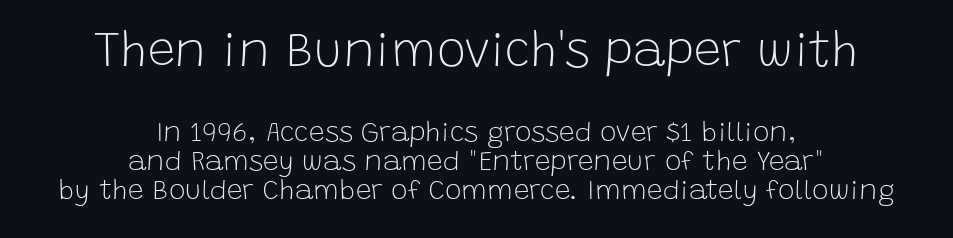
{"serif": "no", "italic": "no", "bold": "no", "weight": "light", "width": "normal", "stroke_contrast": "low", "x_height": "large", "monospaced": "no", "underline": "no", "align": "center", "line_spacing": "tight", "line_spacing_ratio": 1.04, "letter_spacing": "normal", "letter_spacing_em": 0.0, "larger_block": "first", "size_ratio": 1.75, "glyph_px": 49}
